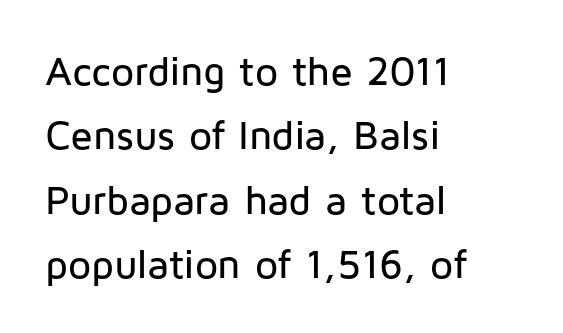
Q: Is the text italic (slanted)? A: No, it is upright.
Q: Is the typeface a serif or a sans-serif typeface? A: Sans-serif.
Q: Is the text underlined? A: No.
Q: How is the paragraph aligned? A: Left-aligned.
Q: Is the spacing between letters normal or unusually wide? A: Normal.
Q: Is the spacing between lines tight, normal or loose? A: Normal.
Q: Width (condensed, normal, or wide)? A: Normal.
Q: Stroke contrast? A: Low.
Q: x-height? A: Medium.
Q: Monospaced? A: No.
